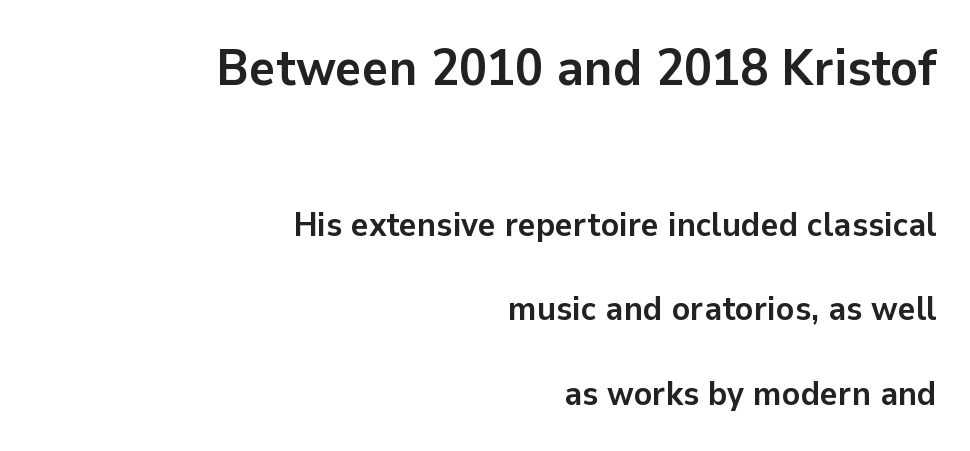
Is the lower block the larger one? No — the upper block carries the bigger type. One glance says open: line gaps are wider than usual. The zone under the glyphs is completely vacant. Words appear dense and cohesive because spacing is normal. Typeset ragged left — the right edge is the straight one. You'd pick this weight for a headline — it's a proper bold.
